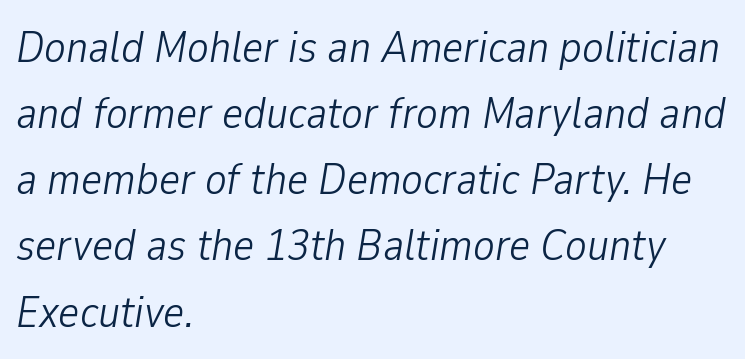
The image shows 45 px light, condensed type, italic (leaning right); set left-aligned, normal line spacing (1.47x), normal letter spacing, not underlined; low stroke contrast and a medium x-height.
